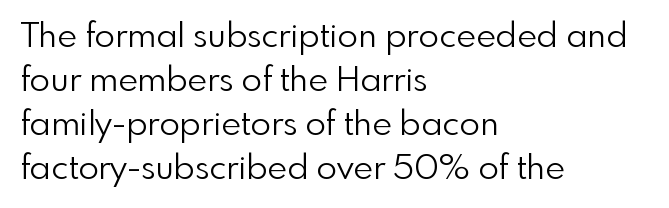
The line-height multiplier appears to be the usual default. Varying glyph widths throughout — classic text-font behaviour. Weight class: somewhere from thin through regular. These lines are set flush left with a ragged right edge. Ascenders rise straight up at ninety degrees.
